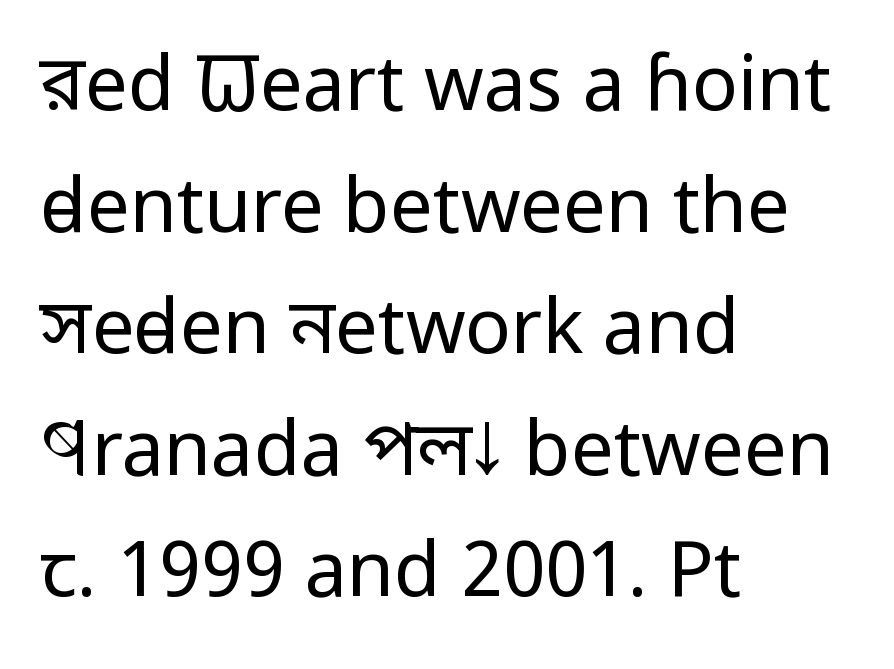
Q: Is the text bold? A: No.
Q: Is the text italic (slanted)? A: No, it is upright.
Q: Is the typeface a serif or a sans-serif typeface? A: Sans-serif.
Q: Is the text underlined? A: No.
Q: How is the paragraph aligned? A: Left-aligned.
Q: Is the spacing between letters normal or unusually wide? A: Normal.
Q: Is the spacing between lines tight, normal or loose? A: Normal.
Q: Width (condensed, normal, or wide)? A: Condensed.
Q: Stroke contrast? A: Low.
Q: x-height? A: Large.
Q: Monospaced? A: No.
